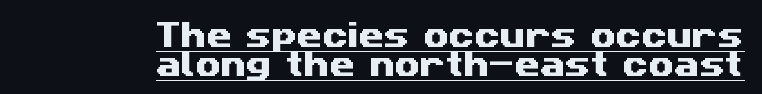
Q: Is the typeface a serif or a sans-serif typeface? A: Sans-serif.
Q: Is the text underlined? A: Yes.
Q: How is the paragraph aligned? A: Right-aligned.
Q: Is the spacing between letters normal or unusually wide? A: Normal.
Q: Is the spacing between lines tight, normal or loose? A: Tight.
Q: Width (condensed, normal, or wide)? A: Wide.
Q: Stroke contrast? A: Medium.
Q: x-height? A: Medium.
Q: Monospaced? A: No.
